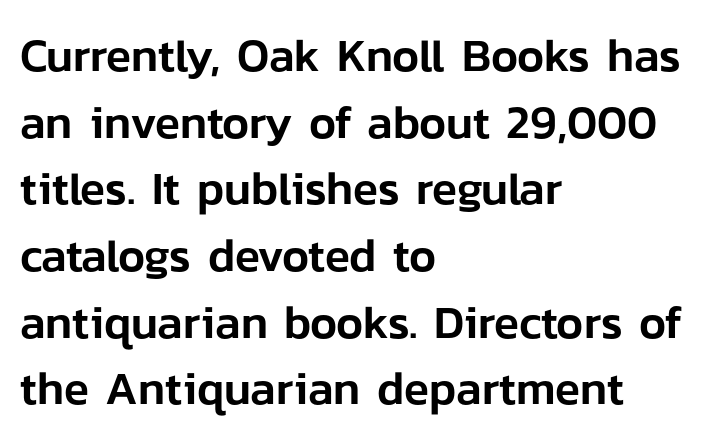
Q: Is the text italic (slanted)? A: No, it is upright.
Q: Is the typeface a serif or a sans-serif typeface? A: Sans-serif.
Q: Is the text underlined? A: No.
Q: How is the paragraph aligned? A: Left-aligned.
Q: Is the spacing between letters normal or unusually wide? A: Normal.
Q: Is the spacing between lines tight, normal or loose? A: Normal.
Q: Width (condensed, normal, or wide)? A: Normal.
Q: Stroke contrast? A: Low.
Q: x-height? A: Medium.
Q: Monospaced? A: No.
